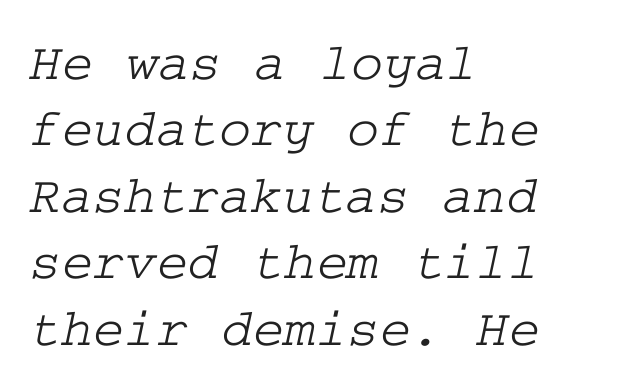
Typeset ragged right — the left edge is the straight one. Small tapered or slab feet sit at the stroke ends, so this counts as serif. Between one letter and the next there's only the usual sliver of space. Underline: absent.
